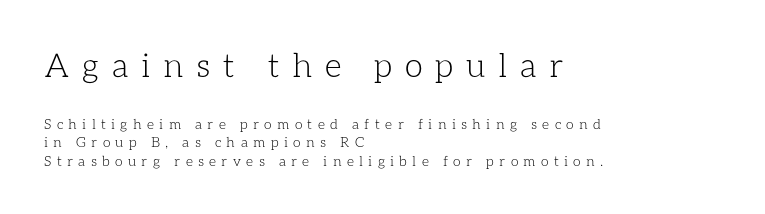
{"italic": "no", "bold": "no", "weight": "light", "width": "normal", "stroke_contrast": "low", "x_height": "medium", "monospaced": "no", "underline": "no", "align": "left", "line_spacing": "normal", "line_spacing_ratio": 1.34, "letter_spacing": "wide", "letter_spacing_em": 0.38, "larger_block": "first", "size_ratio": 2.36, "glyph_px": 33}
